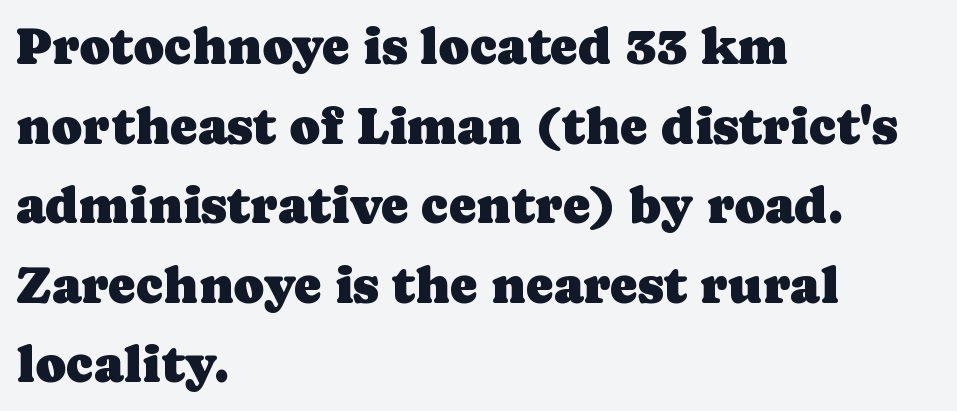
{"serif": "yes", "italic": "no", "width": "normal", "stroke_contrast": "low", "x_height": "medium", "monospaced": "no", "underline": "no", "align": "left", "line_spacing": "normal", "line_spacing_ratio": 1.53, "letter_spacing": "normal", "letter_spacing_em": 0.0, "glyph_px": 52}
